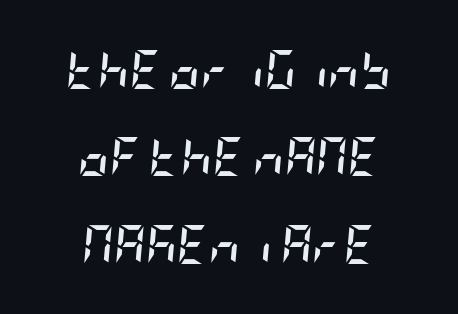
{"italic": "yes", "lean": "right", "slant_degrees": 5, "bold": "yes", "weight": "semibold", "width": "condensed", "stroke_contrast": "low", "x_height": "large", "underline": "no", "align": "center", "line_spacing": "loose", "line_spacing_ratio": 2.24, "letter_spacing": "normal", "letter_spacing_em": 0.0, "glyph_px": 39}
